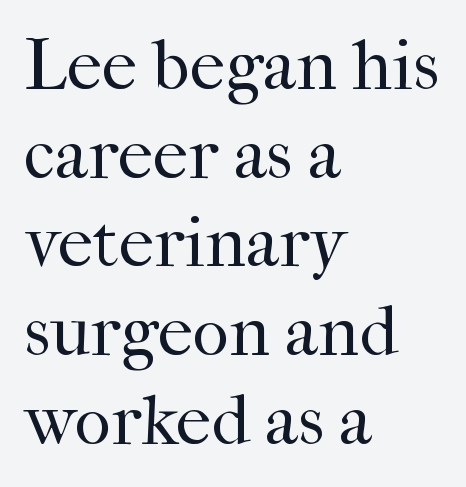
{"serif": "yes", "italic": "no", "bold": "no", "weight": "regular", "width": "normal", "stroke_contrast": "high", "x_height": "medium", "monospaced": "no", "underline": "no", "align": "left", "line_spacing": "normal", "line_spacing_ratio": 1.25, "letter_spacing": "normal", "letter_spacing_em": 0.0, "glyph_px": 71}
